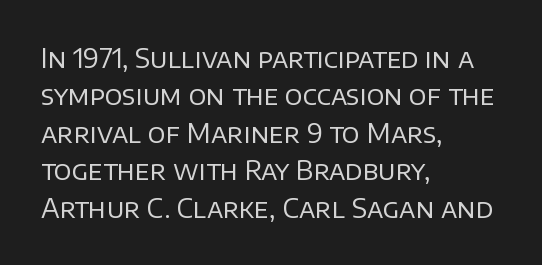
{"italic": "no", "bold": "no", "underline": "no", "align": "left", "line_spacing": "normal", "line_spacing_ratio": 1.44, "letter_spacing": "normal", "letter_spacing_em": 0.0, "glyph_px": 26}
